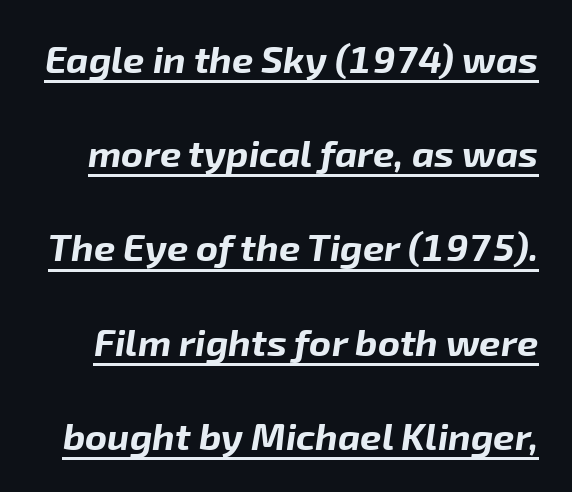
{"italic": "yes", "lean": "right", "slant_degrees": 8, "bold": "yes", "weight": "bold", "width": "normal", "stroke_contrast": "low", "x_height": "medium", "monospaced": "no", "underline": "yes", "line_spacing": "loose", "line_spacing_ratio": 2.48, "letter_spacing": "normal", "letter_spacing_em": 0.0, "glyph_px": 38}
